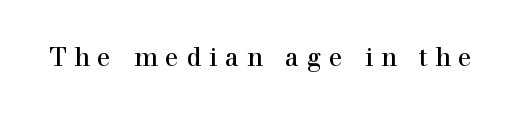
The image shows 25 px text type, upright; set unusually wide letter spacing (+0.31 em), not underlined.
